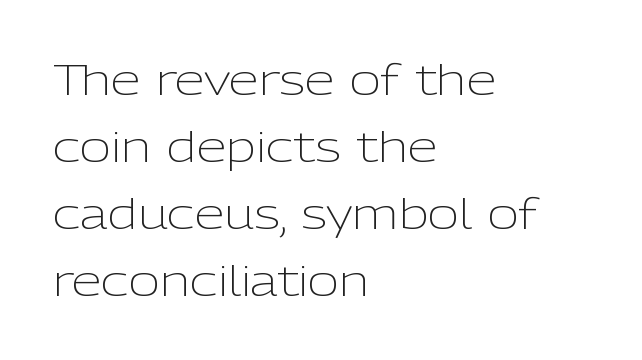
Quick note: not italic, upright. The passage shown is not underscored anywhere. The rag falls on the right side of this text block. Each letter keeps its own natural width here, so spacing adapts to shape. Tracking here is standard; glyphs follow each other at the usual distance.
